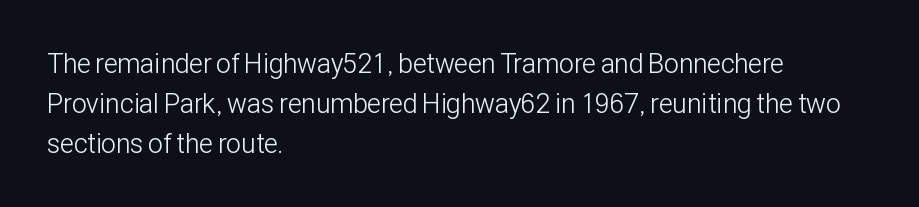
Italic: no, the glyphs are upright roman. Observe the ordinary spacing: letters are neighbours, not strangers. Line spacing here is normal. The zone under the glyphs is completely vacant. These lines stack with their left ends in a neat column.
